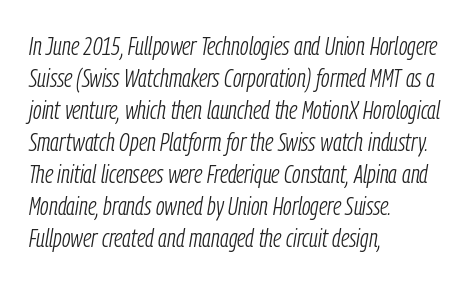
The image shows 26 px text type, italic (leaning right); set left-aligned, line spacing 1.23x, normal letter spacing, not underlined.
